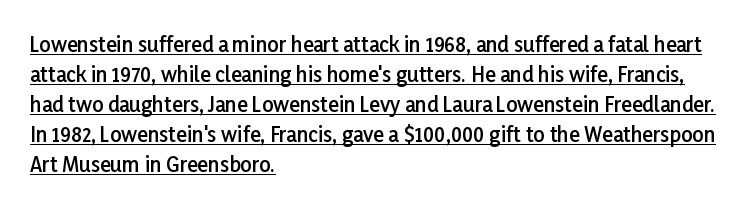
Q: Is the text bold? A: Semi-bold.
Q: Is the text italic (slanted)? A: No, it is upright.
Q: Is the text underlined? A: Yes.
Q: How is the paragraph aligned? A: Left-aligned.
Q: Is the spacing between letters normal or unusually wide? A: Normal.
Q: Is the spacing between lines tight, normal or loose? A: Normal.
